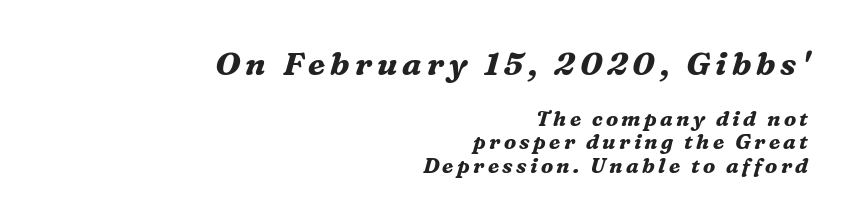
Q: Is the text bold? A: Yes.
Q: Is the text italic (slanted)? A: Yes, it leans right by about 16 degrees.
Q: Is the typeface a serif or a sans-serif typeface? A: Serif.
Q: Is the text underlined? A: No.
Q: How is the paragraph aligned? A: Right-aligned.
Q: Is the spacing between lines tight, normal or loose? A: Tight.
Q: Which block of text is set in a larger size, the first (top) or the second (bottom)? A: The first (top) one.
Q: Width (condensed, normal, or wide)? A: Normal.
Q: Stroke contrast? A: Medium.
Q: x-height? A: Medium.
Q: Monospaced? A: No.
